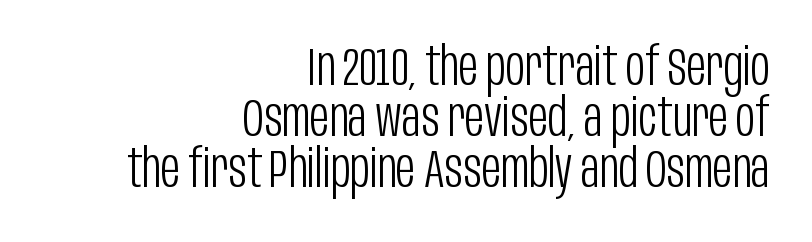
Q: Is the text bold? A: No.
Q: Is the text italic (slanted)? A: No, it is upright.
Q: Is the typeface a serif or a sans-serif typeface? A: Sans-serif.
Q: Is the text underlined? A: No.
Q: How is the paragraph aligned? A: Right-aligned.
Q: Is the spacing between letters normal or unusually wide? A: Normal.
Q: Is the spacing between lines tight, normal or loose? A: Tight.
Q: Width (condensed, normal, or wide)? A: Condensed.
Q: Stroke contrast? A: Low.
Q: x-height? A: Large.
Q: Monospaced? A: No.
